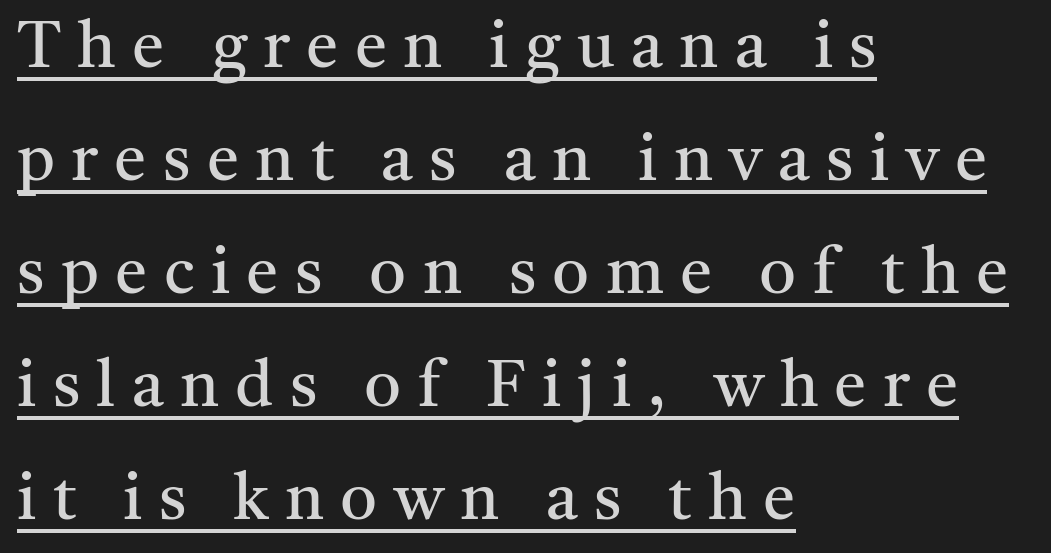
The image shows 65 px regular-weight serif type, upright; set left-aligned, line spacing 1.74x, unusually wide letter spacing (+0.25 em), underlined; medium stroke contrast and a medium x-height.
